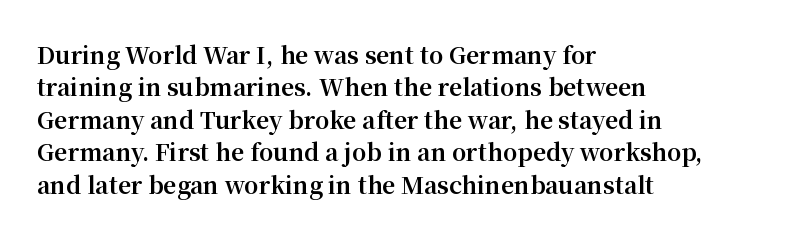
The space directly below the letters is spotless. A dark, heavy texture on the line: the type is bold. Every row of glyphs begins at an identical x-position on the left. Posture: vertical.
